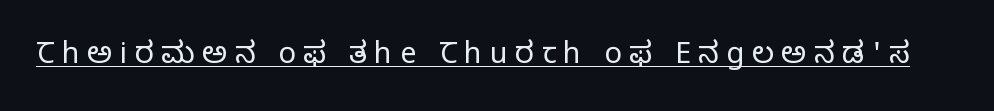
The letters advance in unequal steps, a hallmark of proportional type. Italic? Not at all — the glyphs are vertical. Look at the tracking — it's clearly loosened, letters drifting apart. The rendering uses the underline text-decoration. Serif or sans? Serif — the stroke terminals have little feet.
